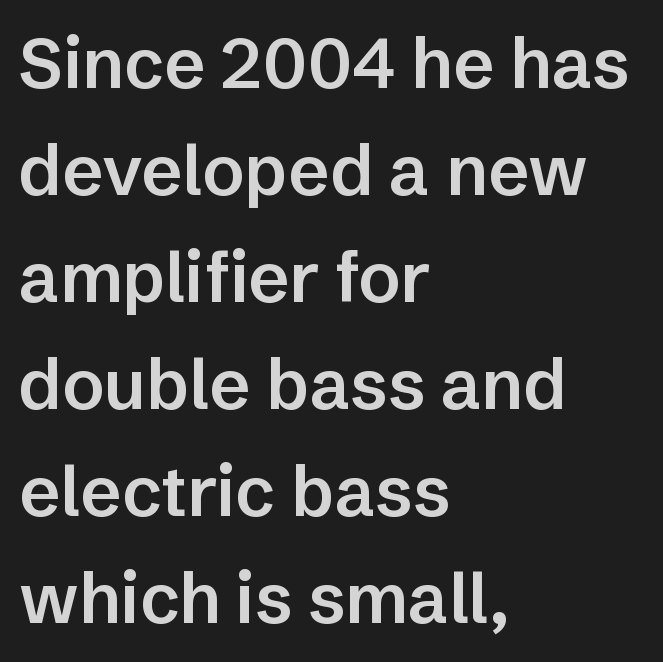
Q: Is the text bold? A: Semi-bold.
Q: Is the text italic (slanted)? A: No, it is upright.
Q: Is the typeface a serif or a sans-serif typeface? A: Sans-serif.
Q: Is the text underlined? A: No.
Q: How is the paragraph aligned? A: Left-aligned.
Q: Is the spacing between letters normal or unusually wide? A: Normal.
Q: Is the spacing between lines tight, normal or loose? A: Normal.
Q: Width (condensed, normal, or wide)? A: Normal.
Q: Stroke contrast? A: Low.
Q: x-height? A: Medium.
Q: Monospaced? A: No.
